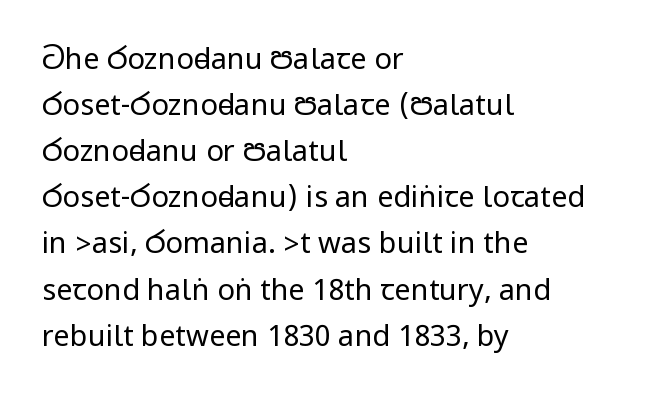
Q: Is the text bold? A: No.
Q: Is the text italic (slanted)? A: No, it is upright.
Q: Is the typeface a serif or a sans-serif typeface? A: Sans-serif.
Q: Is the text underlined? A: No.
Q: How is the paragraph aligned? A: Left-aligned.
Q: Is the spacing between letters normal or unusually wide? A: Normal.
Q: Is the spacing between lines tight, normal or loose? A: Normal.
Q: Width (condensed, normal, or wide)? A: Condensed.
Q: Stroke contrast? A: Low.
